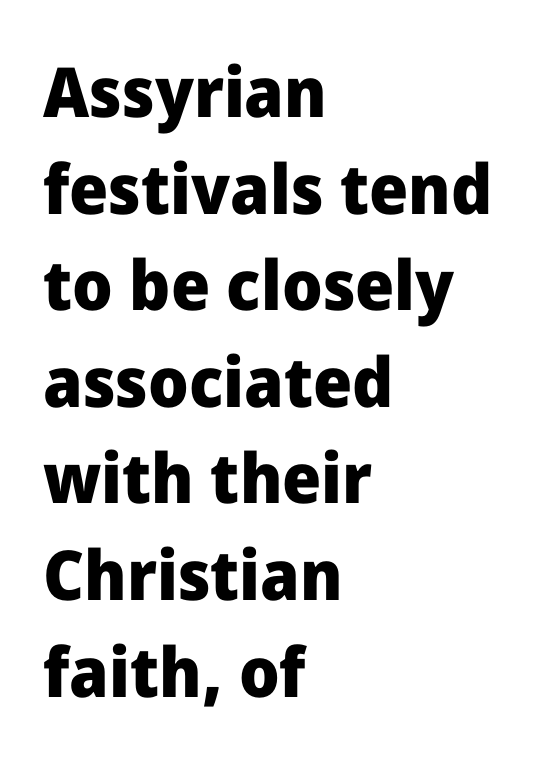
The image shows 69 px heavy sans-serif type, upright; set left-aligned, normal line spacing (1.4x), normal letter spacing, not underlined; low stroke contrast and a medium x-height.
